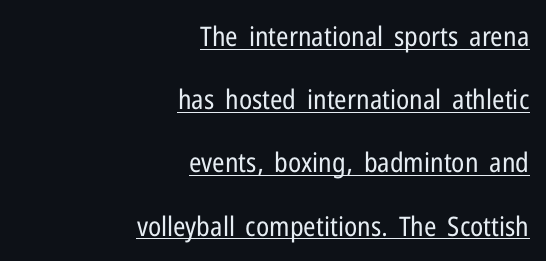
{"italic": "no", "bold": "no", "underline": "yes", "align": "right", "line_spacing": "loose", "line_spacing_ratio": 2.34, "letter_spacing": "normal", "letter_spacing_em": 0.0, "glyph_px": 27}
